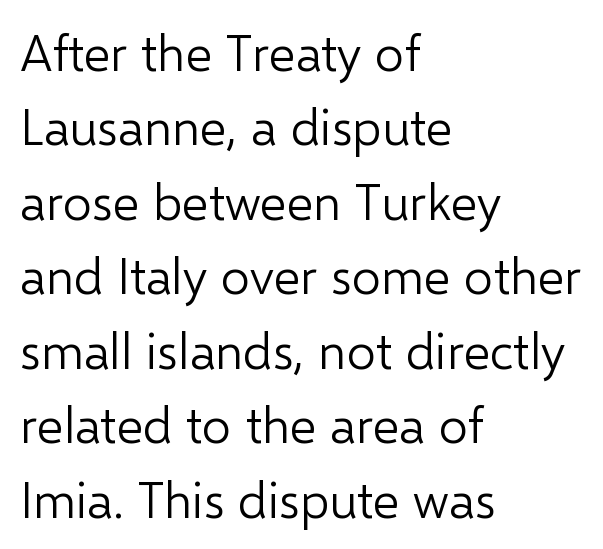
{"serif": "no", "italic": "no", "bold": "no", "weight": "light", "width": "normal", "stroke_contrast": "low", "x_height": "medium", "monospaced": "no", "underline": "no", "align": "left", "line_spacing": "normal", "line_spacing_ratio": 1.46, "letter_spacing": "normal", "letter_spacing_em": 0.0, "glyph_px": 51}
